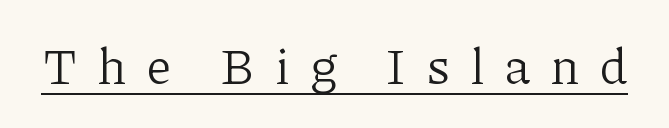
The image shows 50 px light serif type, upright; set unusually wide letter spacing (+0.4 em), underlined; low stroke contrast and a medium x-height.
